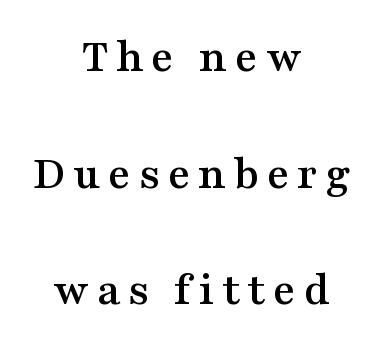
The image shows 48 px wide serif type, upright; set centered, loose line spacing (2.43x), not underlined; medium stroke contrast and a medium x-height.
